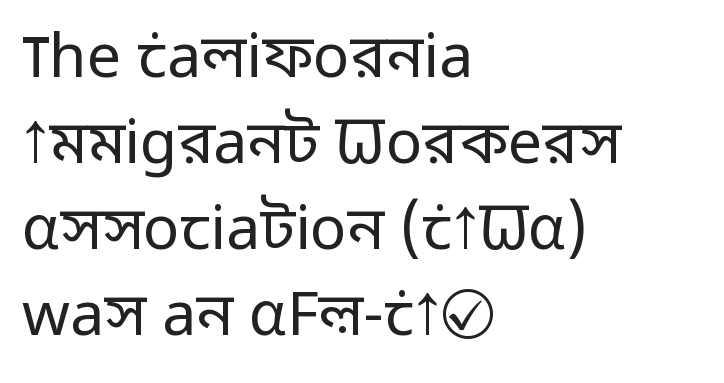
The image shows 61 px regular-weight sans-serif type, upright; set left-aligned, normal line spacing (1.41x), normal letter spacing, not underlined; low stroke contrast and a medium x-height.
